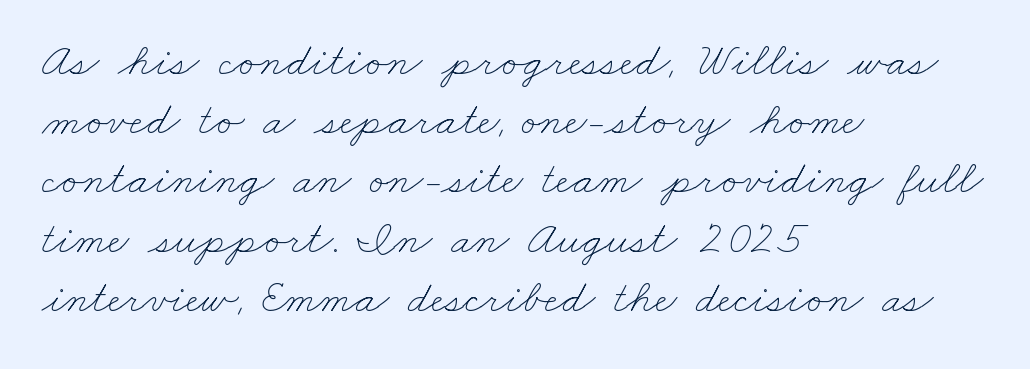
The image shows 47 px thin, wide type; set left-aligned, normal line spacing (1.26x), normal letter spacing, not underlined; low stroke contrast and a small x-height.
